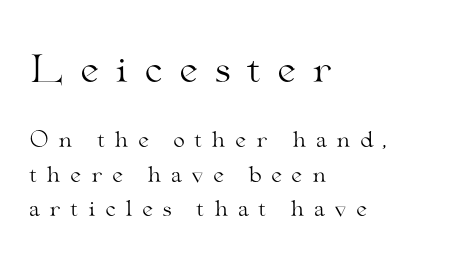
Q: Is the text bold? A: No.
Q: Is the text italic (slanted)? A: No, it is upright.
Q: Is the typeface a serif or a sans-serif typeface? A: Serif.
Q: Is the text underlined? A: No.
Q: How is the paragraph aligned? A: Left-aligned.
Q: Is the spacing between letters normal or unusually wide? A: Unusually wide.
Q: Is the spacing between lines tight, normal or loose? A: Normal.
Q: Which block of text is set in a larger size, the first (top) or the second (bottom)? A: The first (top) one.
Q: Width (condensed, normal, or wide)? A: Wide.
Q: Stroke contrast? A: Medium.
Q: x-height? A: Small.
Q: Monospaced? A: No.
